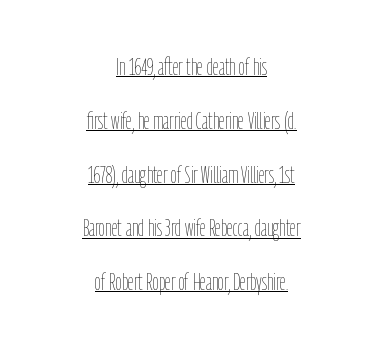
The image shows 24 px text type, upright; set centered, loose line spacing (2.24x), normal letter spacing, underlined.
